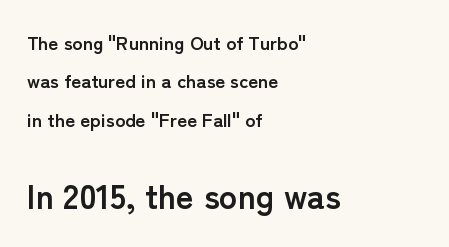
This is sans-serif lettering, the kind often seen on screens and signage. Honestly, the letter spacing is just normal — you wouldn't notice it. Every letter is thick-stroked: bold, no question. Each line starts at the same left margin while the right side varies. Regarding leading, the lines here are spaced well apart. These lines are rendered in a variable-pitch font.
